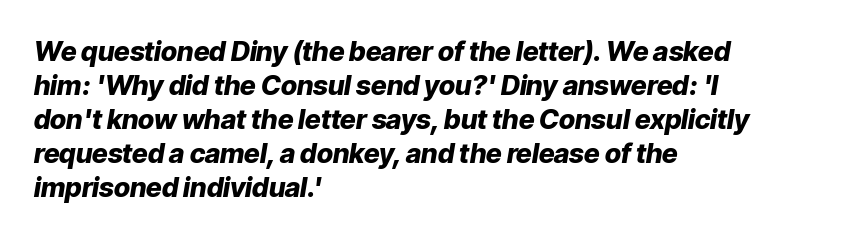
{"italic": "yes", "lean": "right", "slant_degrees": 9, "bold": "yes", "underline": "no", "align": "left", "line_spacing": "normal", "line_spacing_ratio": 1.26, "letter_spacing": "normal", "letter_spacing_em": 0.0, "glyph_px": 27}
